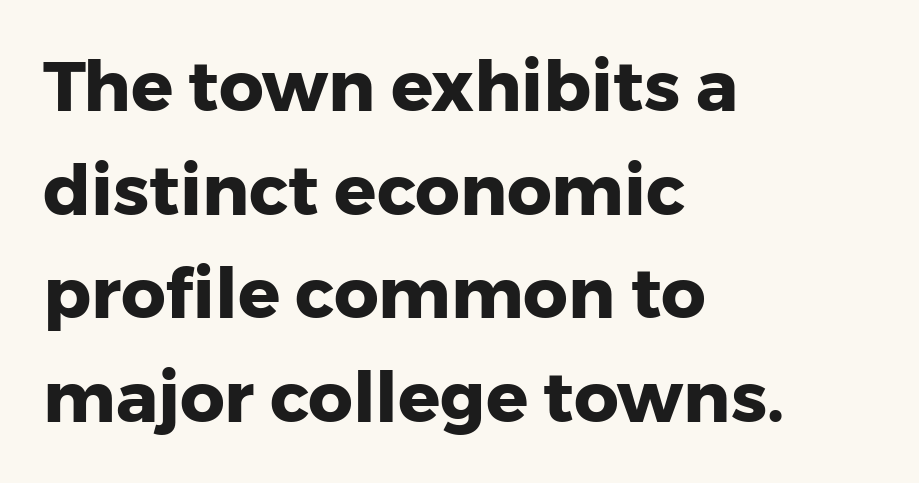
Q: Is the text bold? A: Yes.
Q: Is the text italic (slanted)? A: No, it is upright.
Q: Is the typeface a serif or a sans-serif typeface? A: Sans-serif.
Q: Is the text underlined? A: No.
Q: How is the paragraph aligned? A: Left-aligned.
Q: Is the spacing between letters normal or unusually wide? A: Normal.
Q: Is the spacing between lines tight, normal or loose? A: Normal.
Q: Width (condensed, normal, or wide)? A: Normal.
Q: Stroke contrast? A: Low.
Q: x-height? A: Medium.
Q: Monospaced? A: No.
